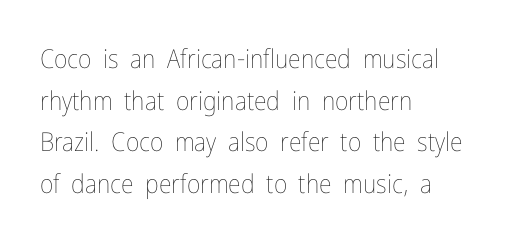
The image shows 26 px text type, upright; set left-aligned, normal line spacing (1.6x), normal letter spacing, not underlined.
